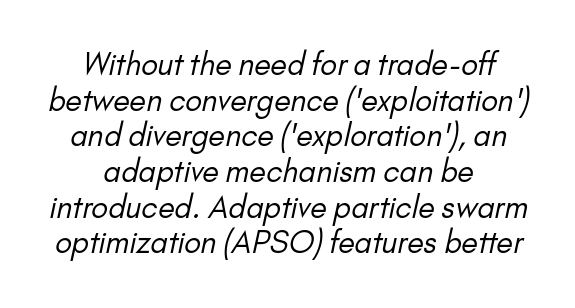
Here the glyphs are tracked normally, forming tight word shapes. The typesetter chose a symmetrical, centered arrangement here. Proportional: the letters do not fall into vertical columns. Honestly, there is no underline to notice here at all.
